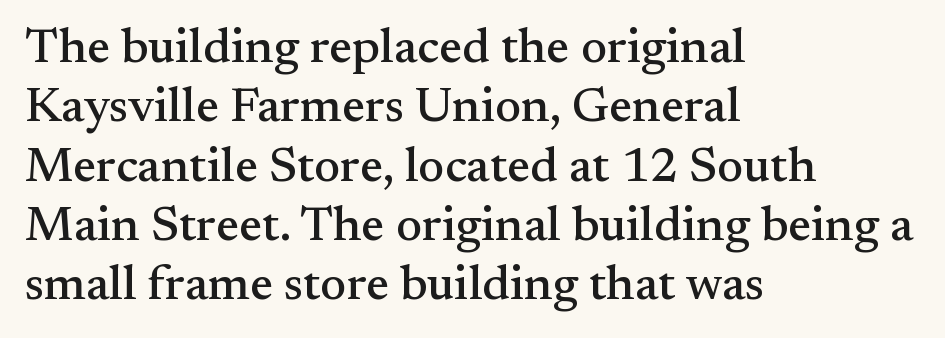
Q: Is the text italic (slanted)? A: No, it is upright.
Q: Is the typeface a serif or a sans-serif typeface? A: Serif.
Q: Is the text underlined? A: No.
Q: How is the paragraph aligned? A: Left-aligned.
Q: Is the spacing between letters normal or unusually wide? A: Normal.
Q: Width (condensed, normal, or wide)? A: Normal.
Q: Stroke contrast? A: Medium.
Q: x-height? A: Small.
Q: Monospaced? A: No.
